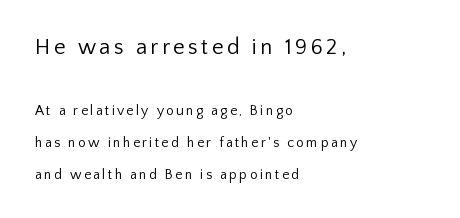
Q: Is the text bold? A: No.
Q: Is the text italic (slanted)? A: No, it is upright.
Q: Is the text underlined? A: No.
Q: How is the paragraph aligned? A: Left-aligned.
Q: Is the spacing between lines tight, normal or loose? A: Loose.
Q: Which block of text is set in a larger size, the first (top) or the second (bottom)? A: The first (top) one.
